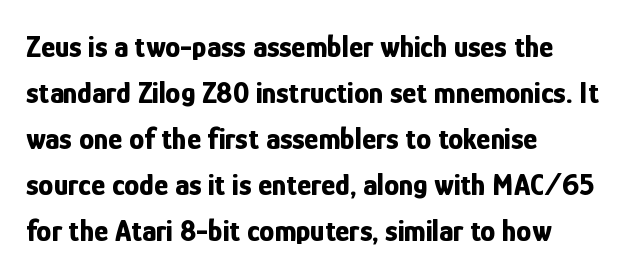
Q: Is the text bold? A: Yes.
Q: Is the text italic (slanted)? A: No, it is upright.
Q: Is the typeface a serif or a sans-serif typeface? A: Sans-serif.
Q: Is the text underlined? A: No.
Q: How is the paragraph aligned? A: Left-aligned.
Q: Is the spacing between letters normal or unusually wide? A: Normal.
Q: Is the spacing between lines tight, normal or loose? A: Normal.
Q: Width (condensed, normal, or wide)? A: Condensed.
Q: Stroke contrast? A: Low.
Q: x-height? A: Medium.
Q: Monospaced? A: No.
